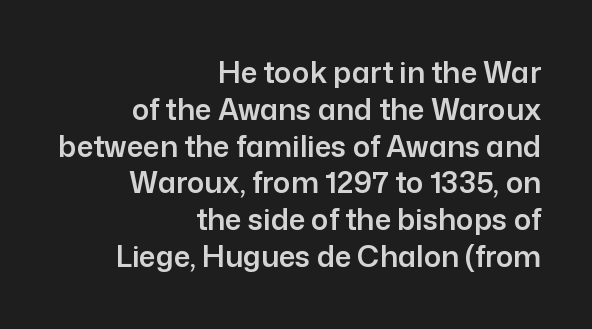
{"serif": "no", "italic": "no", "width": "normal", "stroke_contrast": "low", "x_height": "medium", "monospaced": "no", "underline": "no", "align": "right", "line_spacing": "normal", "line_spacing_ratio": 1.27, "letter_spacing": "normal", "letter_spacing_em": 0.0, "glyph_px": 29}
